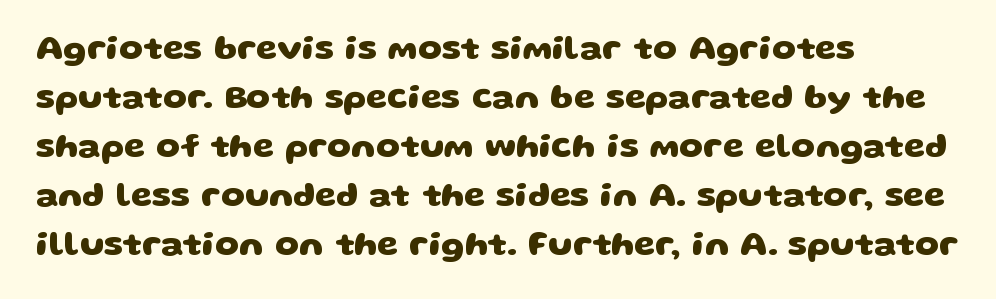
The passage shown has conventional tracking throughout. Observe the absence of serifs on each vertical stroke in this sample. The passage shown is emphatically bold. These lines are rendered in a variable-pitch font.
